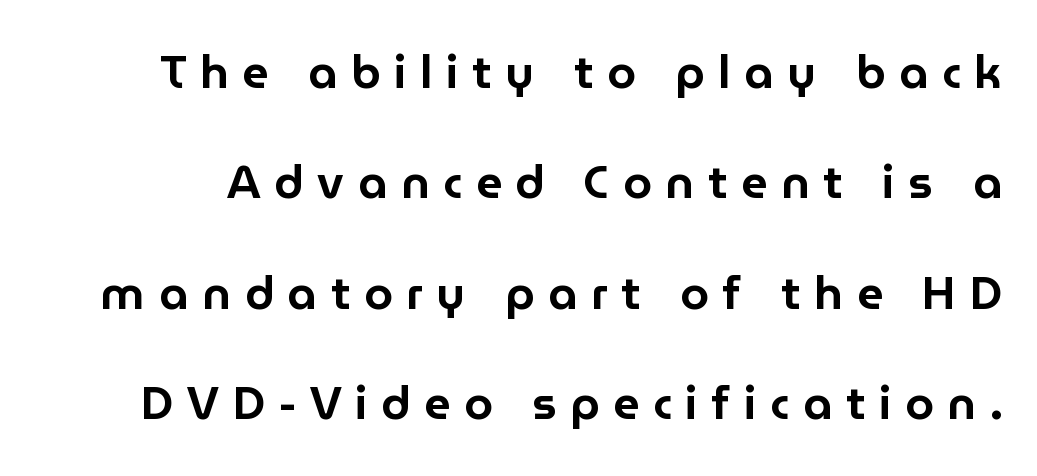
The image shows 46 px sans-serif type, upright; set loose line spacing (2.4x), unusually wide letter spacing (+0.3 em), not underlined; low stroke contrast and a medium x-height.
